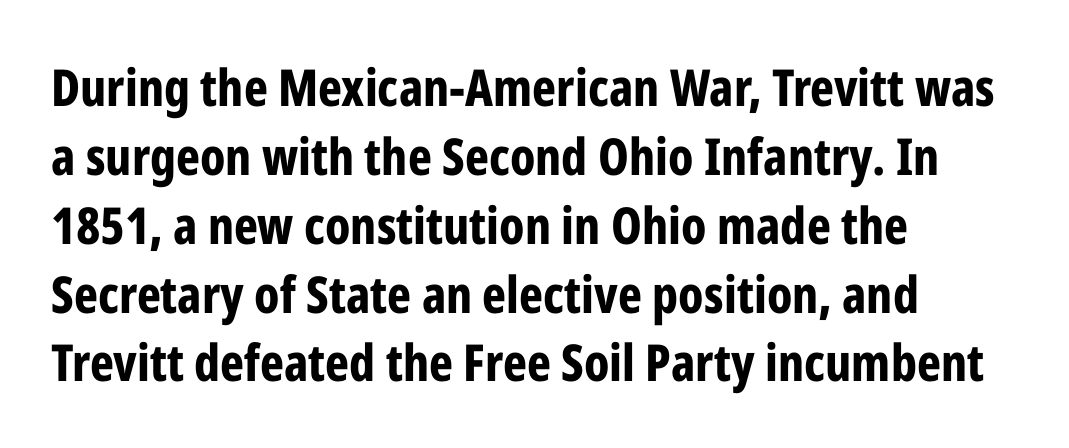
Q: Is the text bold? A: Yes.
Q: Is the text italic (slanted)? A: No, it is upright.
Q: Is the typeface a serif or a sans-serif typeface? A: Sans-serif.
Q: Is the text underlined? A: No.
Q: How is the paragraph aligned? A: Left-aligned.
Q: Is the spacing between letters normal or unusually wide? A: Normal.
Q: Is the spacing between lines tight, normal or loose? A: Normal.
Q: Width (condensed, normal, or wide)? A: Condensed.
Q: Stroke contrast? A: Low.
Q: x-height? A: Medium.
Q: Monospaced? A: No.
